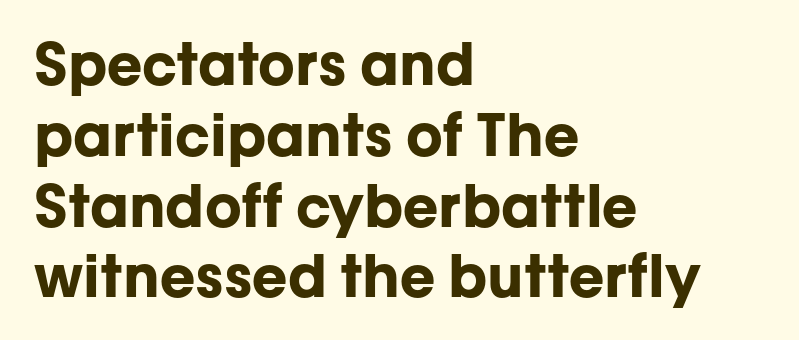
The area under the type is left untouched. In CSS terms this would be text-align: left. Its strokes are broad and dark, the hallmark of bold type. Short note: letters normally spaced. Serif or sans? Sans — the stroke terminals are bare. Character widths vary here, with narrow letters taking less room than wide ones.
